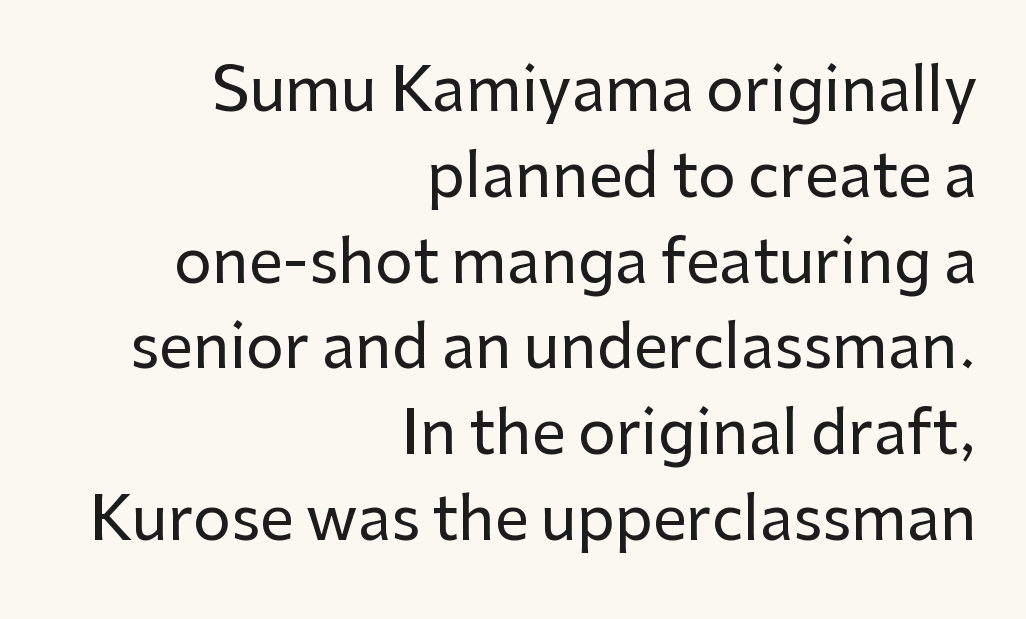
Q: Is the text italic (slanted)? A: No, it is upright.
Q: Is the typeface a serif or a sans-serif typeface? A: Sans-serif.
Q: Is the text underlined? A: No.
Q: How is the paragraph aligned? A: Right-aligned.
Q: Is the spacing between letters normal or unusually wide? A: Normal.
Q: Is the spacing between lines tight, normal or loose? A: Normal.
Q: Width (condensed, normal, or wide)? A: Normal.
Q: Stroke contrast? A: Low.
Q: x-height? A: Medium.
Q: Monospaced? A: No.
